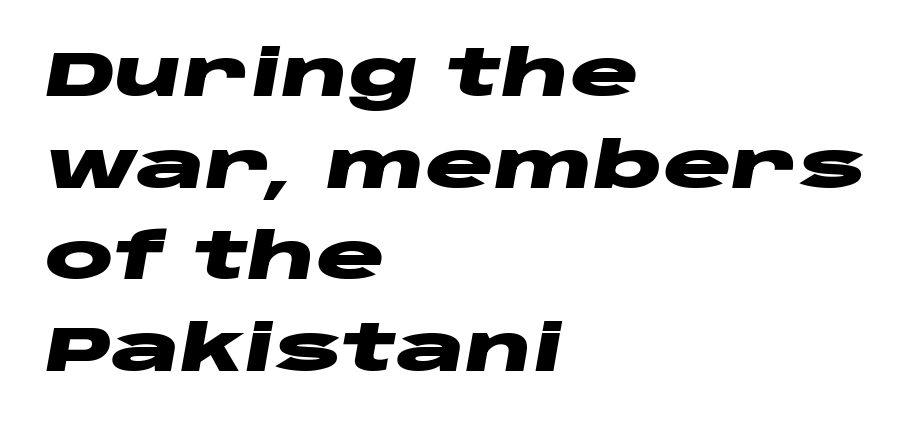
{"italic": "yes", "lean": "right", "slant_degrees": 10, "bold": "yes", "weight": "heavy", "width": "wide", "stroke_contrast": "low", "x_height": "large", "monospaced": "no", "underline": "no", "align": "left", "line_spacing": "normal", "line_spacing_ratio": 1.43, "letter_spacing": "normal", "letter_spacing_em": 0.0, "glyph_px": 64}
